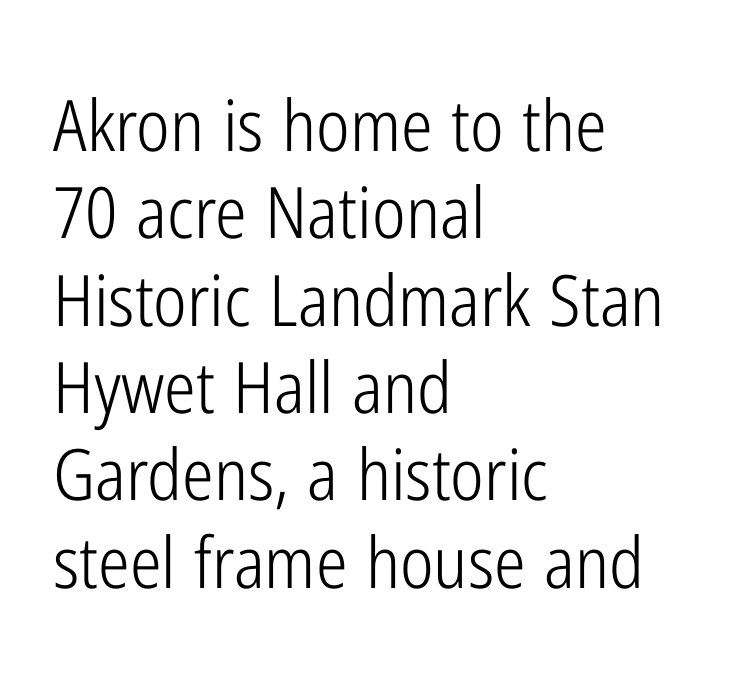
The image shows 71 px light, condensed sans-serif type, upright; set left-aligned, line spacing 1.23x, normal letter spacing, not underlined; low stroke contrast and a medium x-height.
